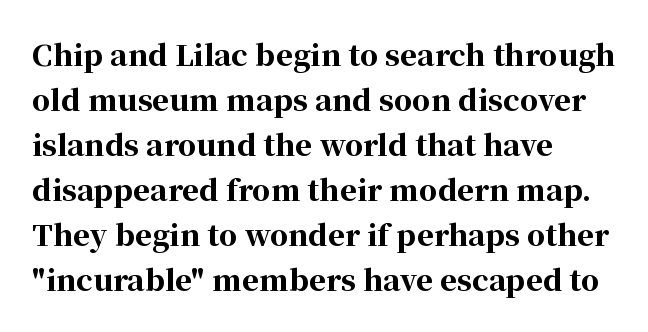
Q: Is the text bold? A: Yes.
Q: Is the text italic (slanted)? A: No, it is upright.
Q: Is the typeface a serif or a sans-serif typeface? A: Serif.
Q: Is the text underlined? A: No.
Q: How is the paragraph aligned? A: Left-aligned.
Q: Is the spacing between letters normal or unusually wide? A: Normal.
Q: Is the spacing between lines tight, normal or loose? A: Normal.
Q: Width (condensed, normal, or wide)? A: Normal.
Q: Stroke contrast? A: High.
Q: x-height? A: Medium.
Q: Monospaced? A: No.
